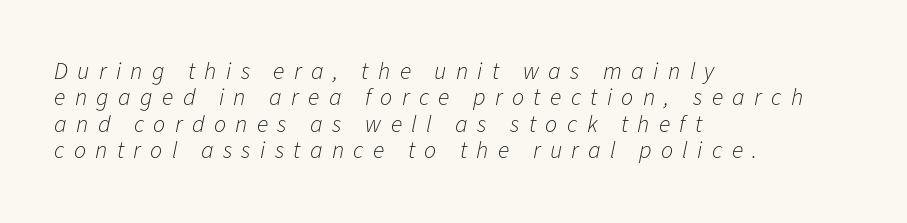
Q: Is the text bold? A: No.
Q: Is the text italic (slanted)? A: Yes, it leans right by about 11 degrees.
Q: Is the text underlined? A: No.
Q: How is the paragraph aligned? A: Left-aligned.
Q: Is the spacing between letters normal or unusually wide? A: Unusually wide.
Q: Is the spacing between lines tight, normal or loose? A: Tight.
